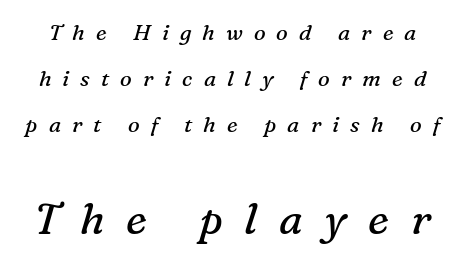
Q: Is the text bold? A: No.
Q: Is the text italic (slanted)? A: Yes, it leans right by about 16 degrees.
Q: Is the typeface a serif or a sans-serif typeface? A: Serif.
Q: Is the text underlined? A: No.
Q: Is the spacing between letters normal or unusually wide? A: Unusually wide.
Q: Is the spacing between lines tight, normal or loose? A: Loose.
Q: Which block of text is set in a larger size, the first (top) or the second (bottom)? A: The second (bottom) one.
Q: Width (condensed, normal, or wide)? A: Normal.
Q: Stroke contrast? A: Medium.
Q: x-height? A: Medium.
Q: Monospaced? A: No.
